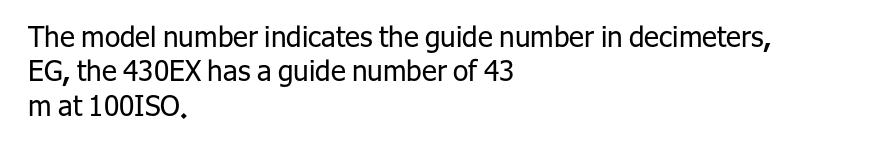
The line texture is even and compact thanks to regular tracking. Is the type heavy? It reads as light-to-regular instead. The typography opts for an upright posture over an oblique one. The foot of each line stays bare and open. The lines are quadded left. Think of a printed novel: that variable character pitch is what you see here.
